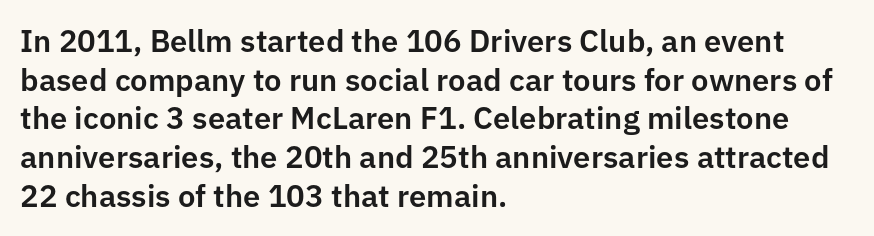
{"serif": "no", "italic": "no", "width": "normal", "stroke_contrast": "low", "x_height": "medium", "monospaced": "no", "underline": "no", "align": "left", "line_spacing": "normal", "line_spacing_ratio": 1.25, "letter_spacing": "normal", "letter_spacing_em": 0.0, "glyph_px": 31}
